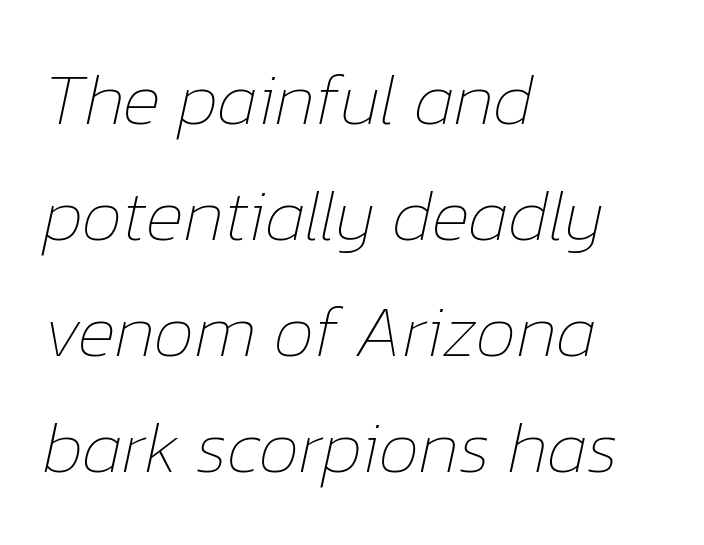
{"italic": "yes", "lean": "right", "slant_degrees": 12, "bold": "no", "weight": "thin", "width": "normal", "stroke_contrast": "low", "x_height": "medium", "monospaced": "no", "underline": "no", "align": "left", "line_spacing": "normal", "line_spacing_ratio": 1.59, "letter_spacing": "normal", "letter_spacing_em": 0.0, "glyph_px": 73}
